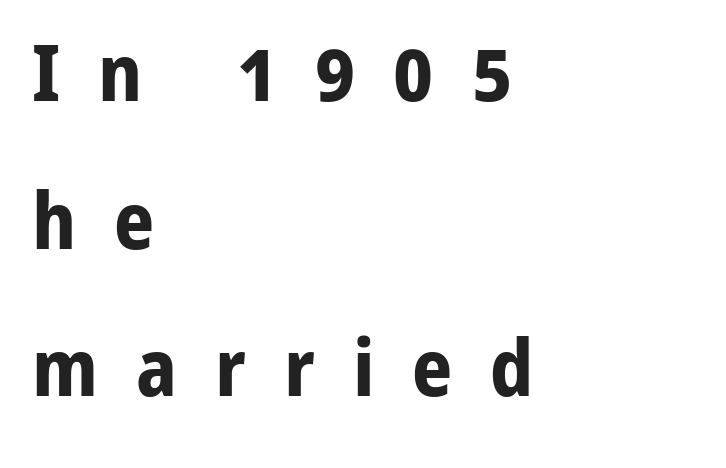
The image shows 79 px bold sans-serif type, upright; set left-aligned, line spacing 1.87x, unusually wide letter spacing (+0.48 em), not underlined; low stroke contrast and a medium x-height.
